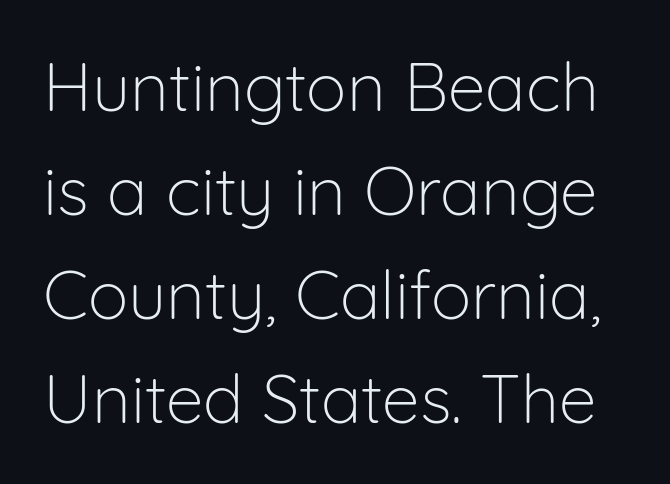
{"serif": "no", "italic": "no", "bold": "no", "weight": "light", "width": "normal", "stroke_contrast": "low", "x_height": "medium", "monospaced": "no", "underline": "no", "line_spacing": "normal", "line_spacing_ratio": 1.53, "letter_spacing": "normal", "letter_spacing_em": 0.0, "glyph_px": 68}
